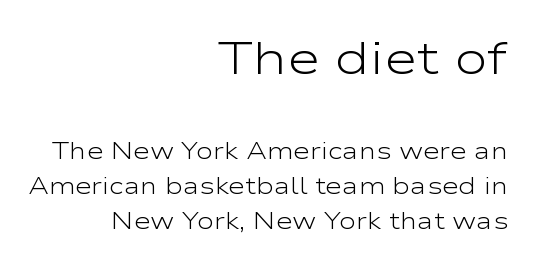
Nothing sits at the stroke ends, so this counts as sans-serif. Italic? Not at all — the glyphs are vertical. Is there much room between lines? A standard amount, neither cramped nor airy. How are the letters spaced? Ordinarily, with no added tracking. This rendering features lettering with no underline.
